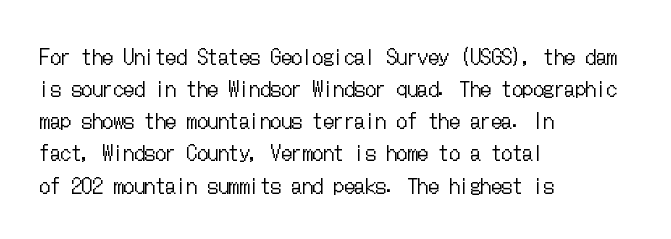
The image shows 21 px text type, upright; set left-aligned, normal line spacing (1.53x), normal letter spacing, not underlined.
